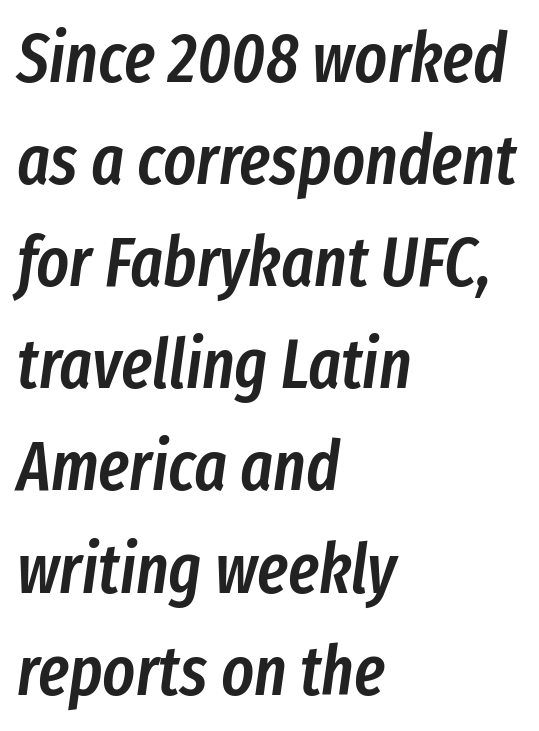
Check the space under the baseline: it is left empty. A normal amount of white space separates one row of letters from the next. Summary of weight: moderately heavy, a semibold. The letters sit at their default tracking, neither squeezed nor spread.
